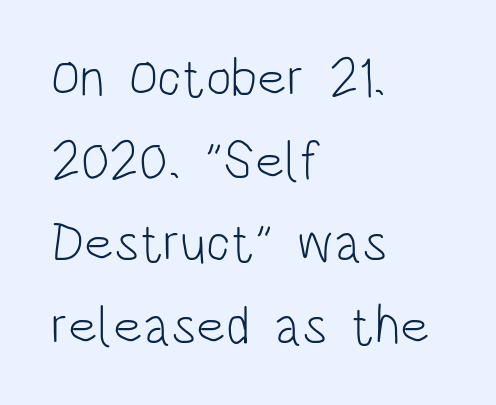
The image shows 54 px light, condensed sans-serif type, upright; set left-aligned, normal line spacing (1.53x), normal letter spacing, not underlined; low stroke contrast and a large x-height.
